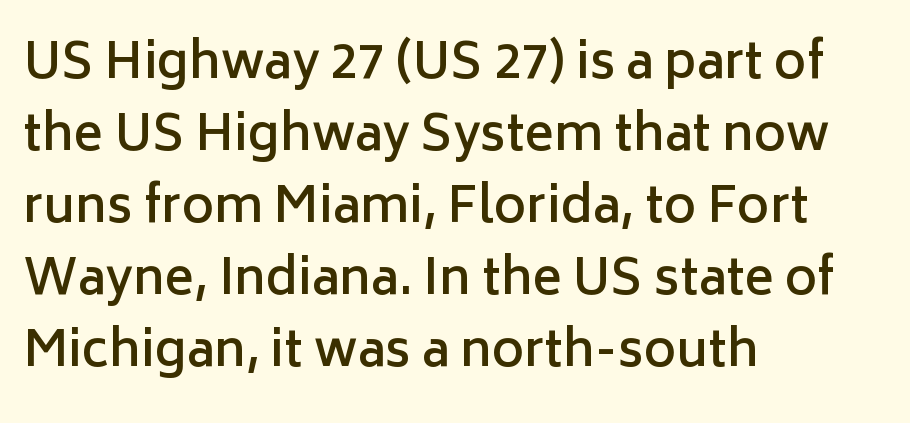
Q: Is the text bold? A: Semi-bold.
Q: Is the text italic (slanted)? A: No, it is upright.
Q: Is the typeface a serif or a sans-serif typeface? A: Sans-serif.
Q: Is the text underlined? A: No.
Q: How is the paragraph aligned? A: Left-aligned.
Q: Is the spacing between letters normal or unusually wide? A: Normal.
Q: Is the spacing between lines tight, normal or loose? A: Normal.
Q: Width (condensed, normal, or wide)? A: Normal.
Q: Stroke contrast? A: Low.
Q: x-height? A: Medium.
Q: Monospaced? A: No.
